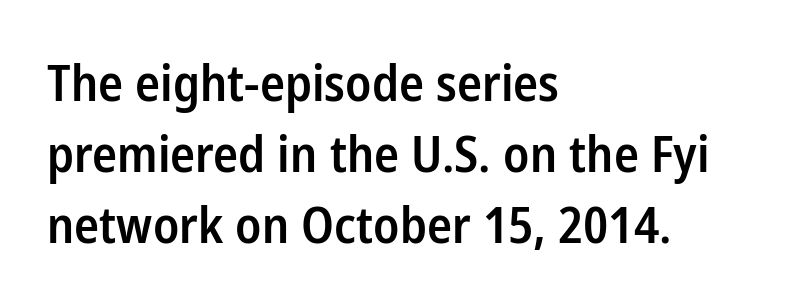
Q: Is the text bold? A: Semi-bold.
Q: Is the text italic (slanted)? A: No, it is upright.
Q: Is the typeface a serif or a sans-serif typeface? A: Sans-serif.
Q: Is the text underlined? A: No.
Q: How is the paragraph aligned? A: Left-aligned.
Q: Is the spacing between letters normal or unusually wide? A: Normal.
Q: Is the spacing between lines tight, normal or loose? A: Normal.
Q: Width (condensed, normal, or wide)? A: Condensed.
Q: Stroke contrast? A: Low.
Q: x-height? A: Medium.
Q: Monospaced? A: No.
